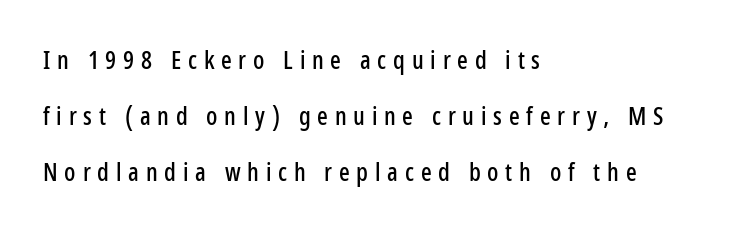
This block would shrink considerably if given ordinary leading; it's expanded now. Casual observation: everything's shoved over to the left. No word sits above an underline. The axis of the letterforms is exactly vertical. Spacing between characters has been opened up far beyond the box default.
